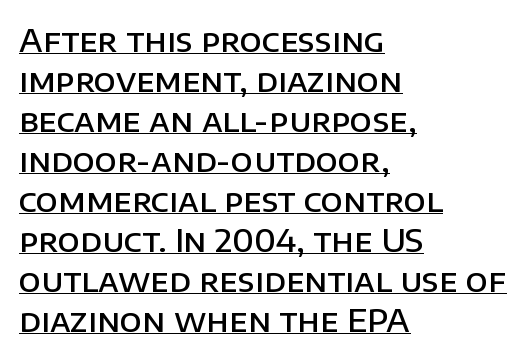
Q: Is the text bold? A: Semi-bold.
Q: Is the text italic (slanted)? A: No, it is upright.
Q: Is the typeface a serif or a sans-serif typeface? A: Sans-serif.
Q: Is the text underlined? A: Yes.
Q: How is the paragraph aligned? A: Left-aligned.
Q: Is the spacing between letters normal or unusually wide? A: Normal.
Q: Is the spacing between lines tight, normal or loose? A: Normal.
Q: Width (condensed, normal, or wide)? A: Normal.
Q: Stroke contrast? A: Low.
Q: x-height? A: Large.
Q: Monospaced? A: No.
